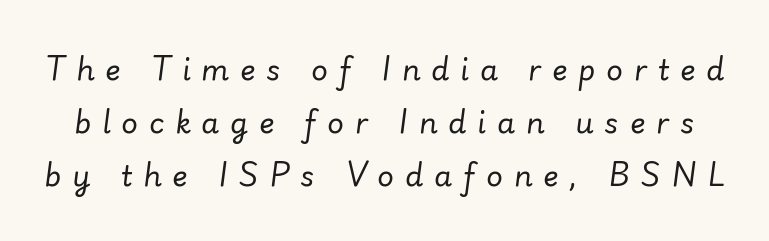
The image shows 29 px regular-weight type, italic (leaning right); set line spacing 1.83x, unusually wide letter spacing (+0.37 em), not underlined; low stroke contrast and a small x-height.
